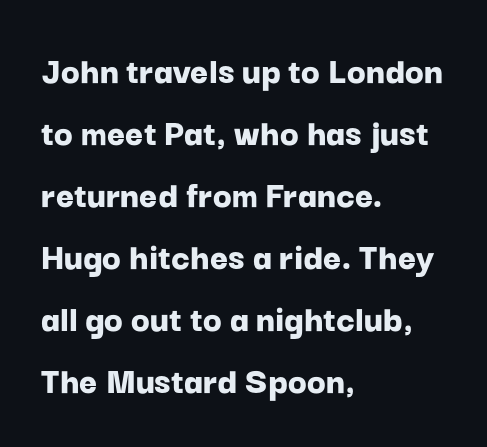
What stands out about the letter spacing? Nothing — it is the standard amount. The rendering shows plain stroke endings on the letterforms — a sans-serif design. Notice how the stems are strictly vertical — no italics here. Notice how thick the strokes are: this is what a full bold looks like. The space between consecutive lines is moderate.
